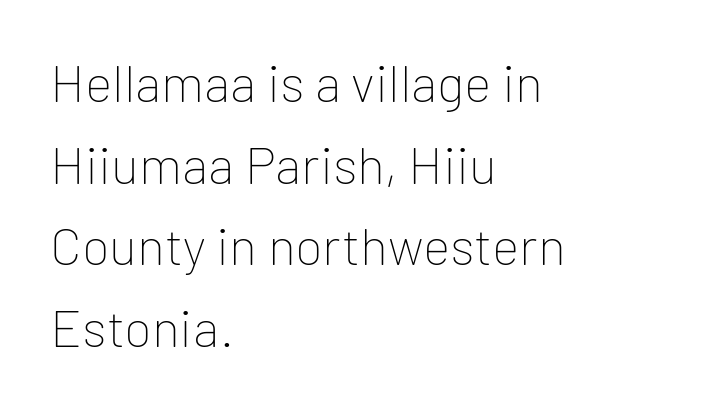
The image shows 52 px thin sans-serif type, upright; set left-aligned, normal line spacing (1.57x), normal letter spacing, not underlined; low stroke contrast and a medium x-height.
